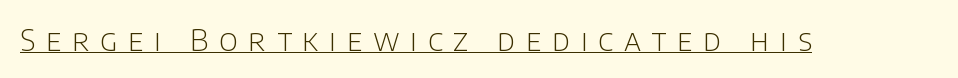
The image shows 30 px light sans-serif type, upright; set unusually wide letter spacing (+0.36 em), underlined; low stroke contrast and a large x-height.
